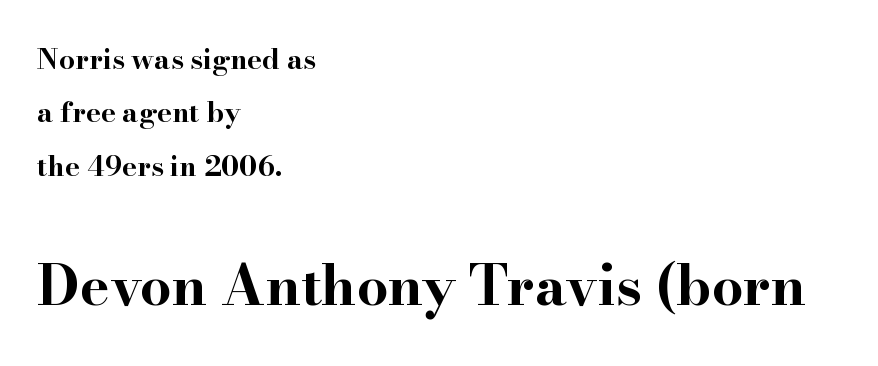
Q: Is the text bold? A: Yes.
Q: Is the text italic (slanted)? A: No, it is upright.
Q: Is the typeface a serif or a sans-serif typeface? A: Serif.
Q: Is the text underlined? A: No.
Q: How is the paragraph aligned? A: Left-aligned.
Q: Is the spacing between letters normal or unusually wide? A: Normal.
Q: Is the spacing between lines tight, normal or loose? A: Loose.
Q: Which block of text is set in a larger size, the first (top) or the second (bottom)? A: The second (bottom) one.
Q: Width (condensed, normal, or wide)? A: Wide.
Q: Stroke contrast? A: High.
Q: x-height? A: Small.
Q: Monospaced? A: No.
